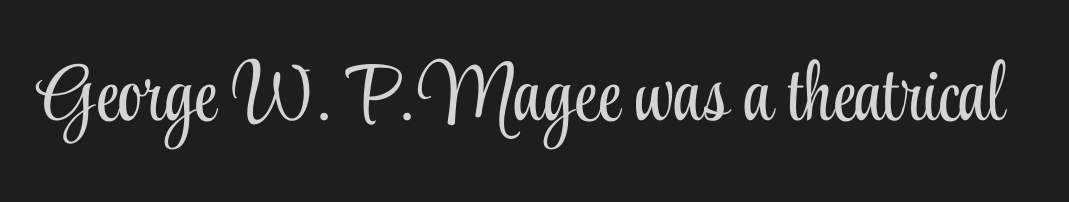
{"serif": "yes", "bold": "no", "weight": "light", "width": "condensed", "stroke_contrast": "low", "x_height": "small", "monospaced": "no", "underline": "no", "letter_spacing": "normal", "letter_spacing_em": 0.0, "glyph_px": 80}
